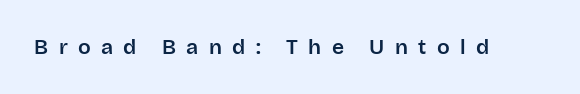
Q: Is the text italic (slanted)? A: No, it is upright.
Q: Is the text underlined? A: No.
Q: Is the spacing between letters normal or unusually wide? A: Unusually wide.
